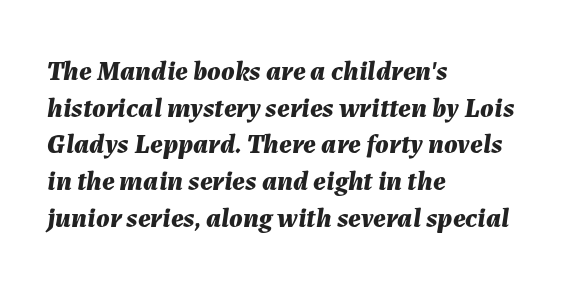
{"italic": "yes", "lean": "right", "slant_degrees": 7, "bold": "yes", "weight": "bold", "width": "normal", "stroke_contrast": "medium", "x_height": "medium", "monospaced": "no", "underline": "no", "align": "left", "line_spacing": "normal", "line_spacing_ratio": 1.31, "letter_spacing": "normal", "letter_spacing_em": 0.0, "glyph_px": 28}
